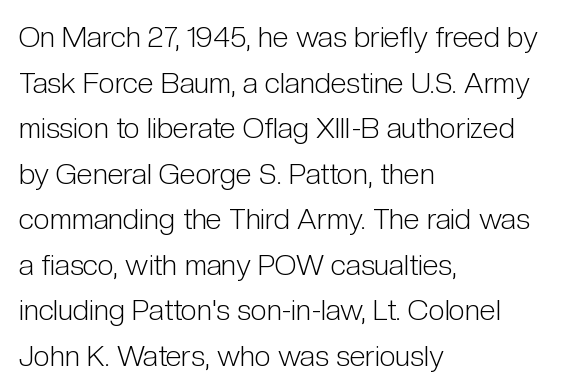
The image shows 29 px light, condensed sans-serif type, upright; set left-aligned, normal line spacing (1.57x), normal letter spacing, not underlined; low stroke contrast and a medium x-height.
